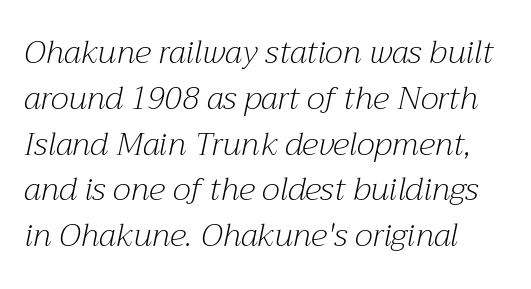
Q: Is the text bold? A: No.
Q: Is the text italic (slanted)? A: Yes, it leans right by about 12 degrees.
Q: Is the typeface a serif or a sans-serif typeface? A: Serif.
Q: Is the text underlined? A: No.
Q: How is the paragraph aligned? A: Left-aligned.
Q: Is the spacing between letters normal or unusually wide? A: Normal.
Q: Is the spacing between lines tight, normal or loose? A: Normal.
Q: Width (condensed, normal, or wide)? A: Normal.
Q: Stroke contrast? A: Medium.
Q: x-height? A: Medium.
Q: Monospaced? A: No.
